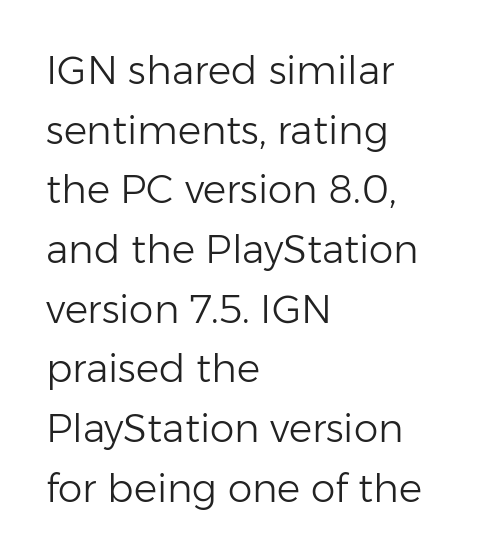
A normal amount of white space separates one row of letters from the next. Vertical strokes here are truly vertical. Plain, unruled lines of type. Check where the strokes stop: nothing finishes them off — pure sans.
